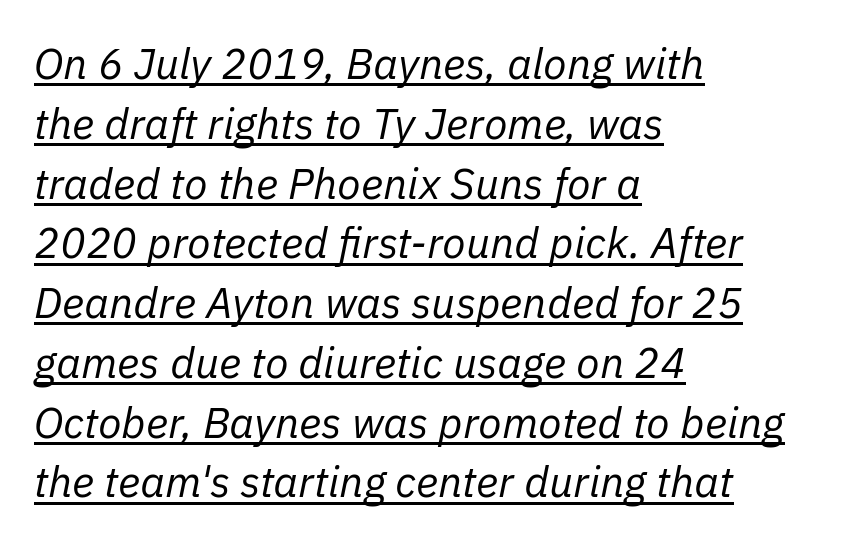
The horizontal fit of the characters is conventional and even. The setting favours the left margin, as ordinary paragraphs usually do. This sample uses an oblique cut, with every glyph tilted off the vertical. The typesetting does not lean heavy: it is not bold. The passage shown is typed in a proportional face where columns would drift. Students, observe: this is what conventionally led text looks like.
